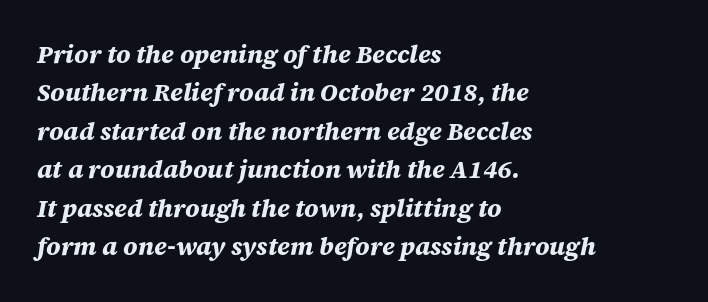
Rule under the text: the space is simply empty. Rows of type keep a routine distance in the vertical direction. Weight: bold. You can tell it's italic because the verticals aren't actually vertical. Nobody touched the tracking dial on this one. These lines stack with their left ends in a neat column.
